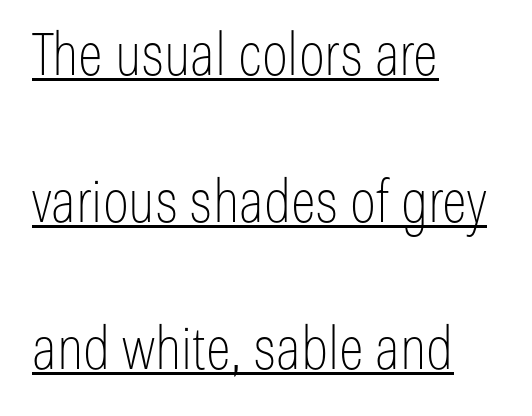
{"serif": "no", "italic": "no", "bold": "no", "weight": "thin", "width": "condensed", "stroke_contrast": "low", "x_height": "medium", "monospaced": "no", "underline": "yes", "align": "left", "line_spacing": "loose", "line_spacing_ratio": 2.49, "letter_spacing": "normal", "letter_spacing_em": 0.0, "glyph_px": 59}
